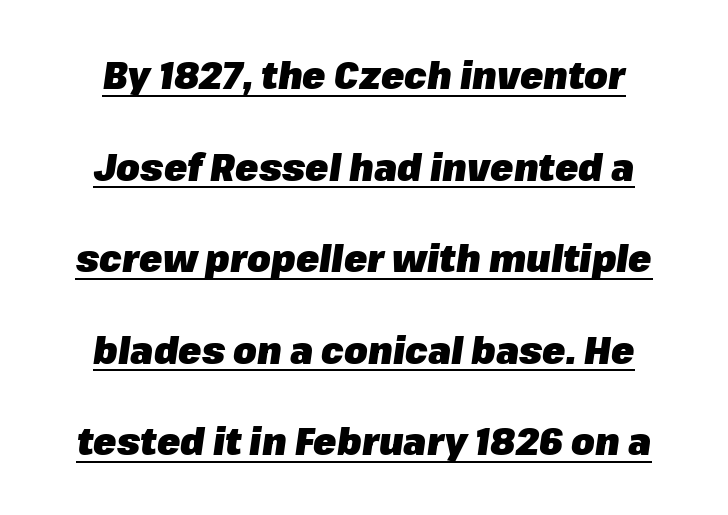
The image shows 38 px heavy type, italic (leaning right); set loose line spacing (2.41x), normal letter spacing, underlined; low stroke contrast and a medium x-height.
